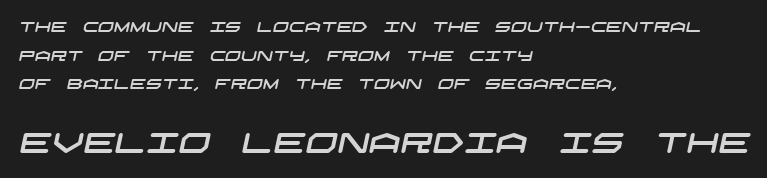
The image shows 28 px wide sans-serif type; set left-aligned, loose line spacing (2.05x), normal letter spacing, not underlined; the second (bottom) block is 2.0x larger; low stroke contrast and a large x-height.
